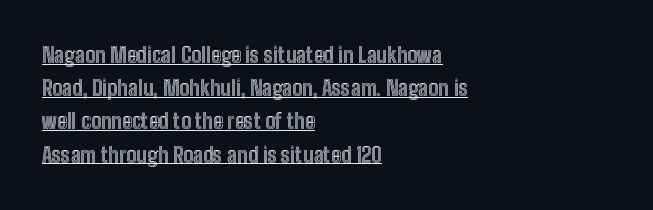
Is there much room between lines? A standard amount, neither cramped nor airy. Quick note: not italic, upright. Descenders here cross a horizontal rule under the line. This sample is left-justified, so line endings fall wherever the words run out. The gaps between neighbouring characters are ordinary and unremarkable.
